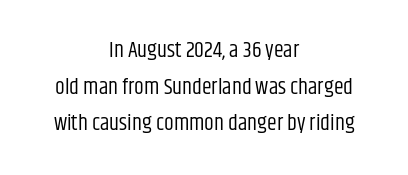
{"italic": "no", "bold": "no", "underline": "no", "align": "center", "line_spacing": "normal", "line_spacing_ratio": 1.67, "letter_spacing": "normal", "letter_spacing_em": 0.0, "glyph_px": 22}
